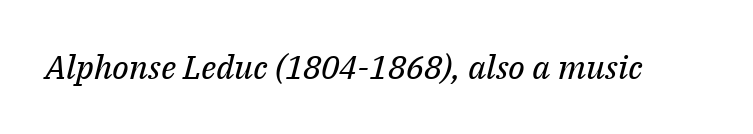
{"serif": "yes", "italic": "yes", "lean": "right", "slant_degrees": 14, "bold": "no", "weight": "regular", "width": "normal", "stroke_contrast": "medium", "x_height": "medium", "monospaced": "no", "underline": "no", "letter_spacing": "normal", "letter_spacing_em": 0.0, "glyph_px": 33}
